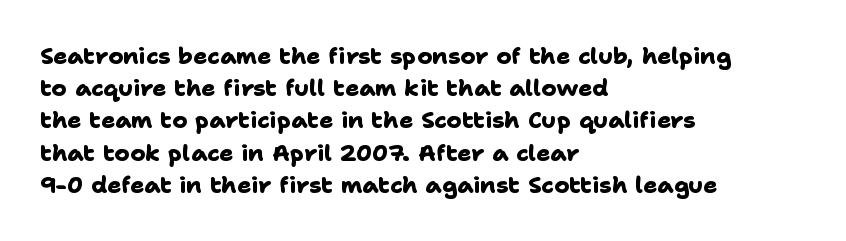
{"bold": "yes", "underline": "no", "align": "left", "line_spacing": "normal", "line_spacing_ratio": 1.4, "letter_spacing": "normal", "letter_spacing_em": 0.0, "glyph_px": 23}
